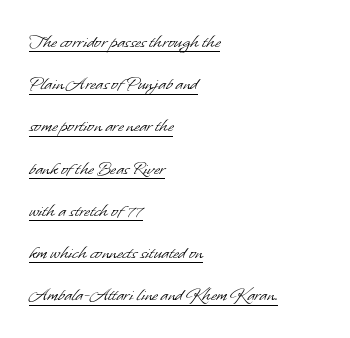
Each line of the rendering has a horizontal stroke beneath the glyphs. Line beginnings align vertically; line endings do not. The typeface has the unassuming heft of standard copy or less. In terms of letterspacing, this is plain default setting. What's the leading like? Stretched, with rows far apart.
